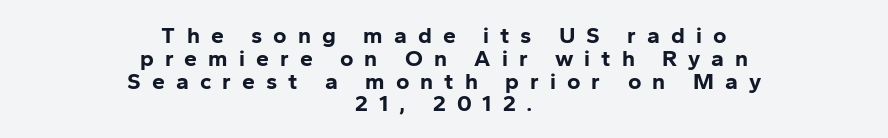
Q: Is the text bold? A: Yes.
Q: Is the text italic (slanted)? A: No, it is upright.
Q: Is the text underlined? A: No.
Q: How is the paragraph aligned? A: Centered.
Q: Is the spacing between letters normal or unusually wide? A: Unusually wide.
Q: Is the spacing between lines tight, normal or loose? A: Tight.
